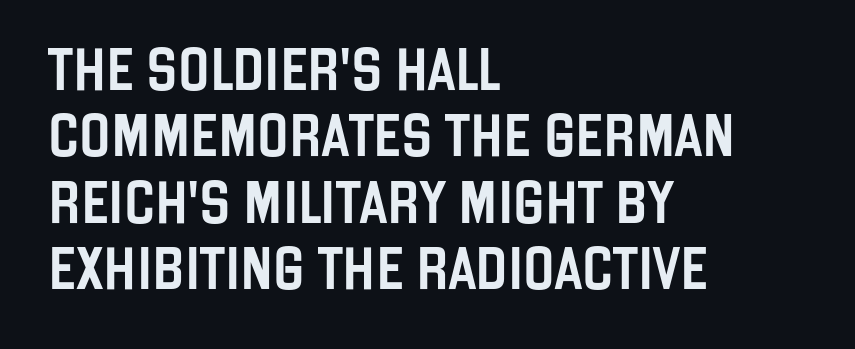
{"serif": "no", "italic": "no", "width": "condensed", "stroke_contrast": "low", "x_height": "large", "monospaced": "no", "underline": "no", "align": "left", "line_spacing": "normal", "line_spacing_ratio": 1.58, "letter_spacing": "normal", "letter_spacing_em": 0.0, "glyph_px": 42}
